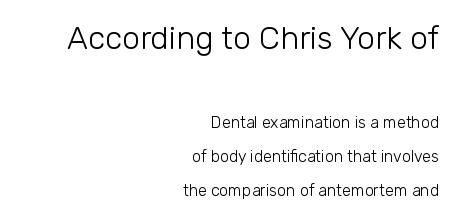
Q: Is the text bold? A: No.
Q: Is the text italic (slanted)? A: No, it is upright.
Q: Is the typeface a serif or a sans-serif typeface? A: Sans-serif.
Q: Is the text underlined? A: No.
Q: How is the paragraph aligned? A: Right-aligned.
Q: Is the spacing between letters normal or unusually wide? A: Normal.
Q: Is the spacing between lines tight, normal or loose? A: Loose.
Q: Which block of text is set in a larger size, the first (top) or the second (bottom)? A: The first (top) one.
Q: Width (condensed, normal, or wide)? A: Normal.
Q: Stroke contrast? A: Low.
Q: x-height? A: Medium.
Q: Monospaced? A: No.
